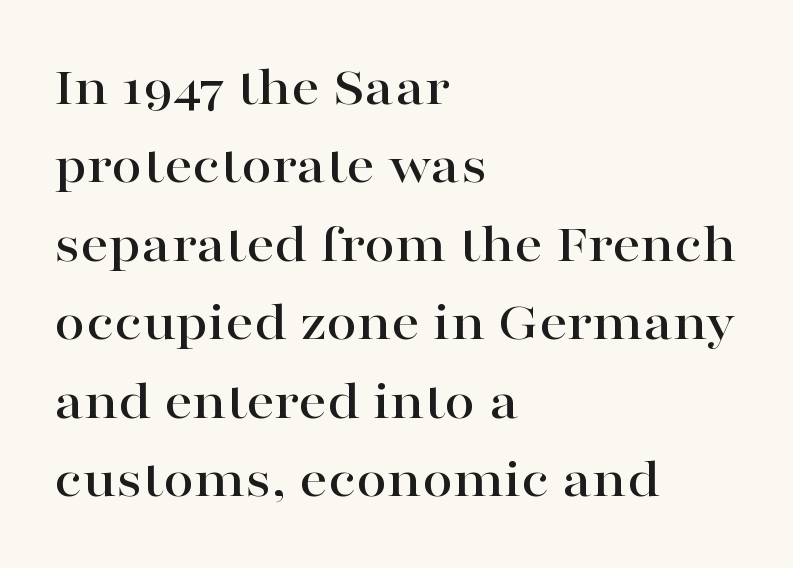
Rendered with straight, roman letterforms. Which margin do the lines hug? The left one — the right edge is uneven. The strip under each line holds only bare page. The letters sit at their default tracking, neither squeezed nor spread. Note: serifs present on the glyphs.
